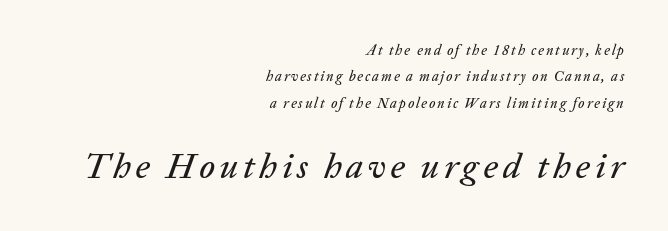
Here the designer chose a conventional face with non-uniform glyph widths. Notice how the passage keeps a crisp vertical edge on the right only. The text carries the slant typical of an italic or oblique font. A student would notice the bottom passage is typeset larger than what precedes it.
